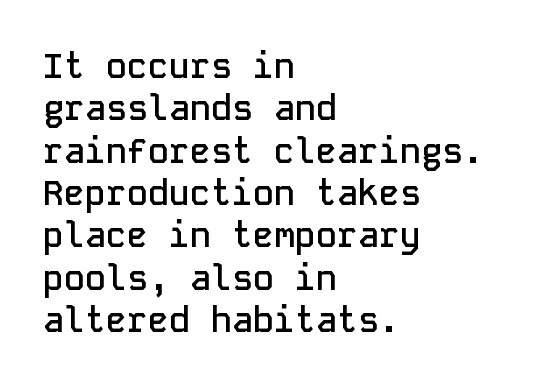
The type sits square on the baseline with zero lean. A somewhat darkened texture: the type is semibold rather than bold. These lines stack with their left ends in a neat column. The rendering keeps characters at their native spacing. Is this a sans? Yes — the strokes have no serifs.
